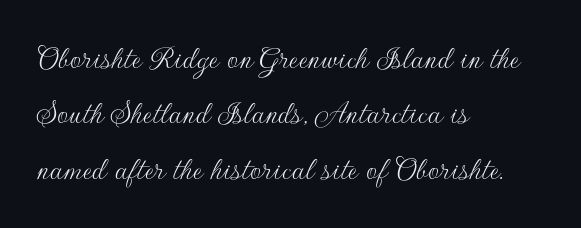
{"serif": "no", "bold": "no", "weight": "thin", "width": "normal", "stroke_contrast": "low", "x_height": "small", "monospaced": "no", "underline": "no", "align": "left", "line_spacing": "normal", "line_spacing_ratio": 1.58, "letter_spacing": "normal", "letter_spacing_em": 0.0, "glyph_px": 35}
